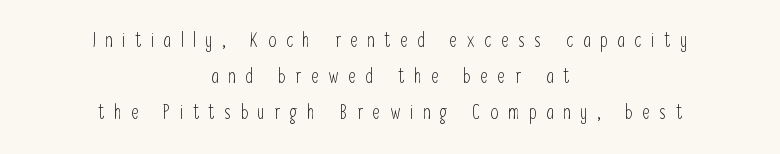
Q: Is the text bold? A: No.
Q: Is the text italic (slanted)? A: No, it is upright.
Q: Is the text underlined? A: No.
Q: How is the paragraph aligned? A: Centered.
Q: Is the spacing between letters normal or unusually wide? A: Unusually wide.
